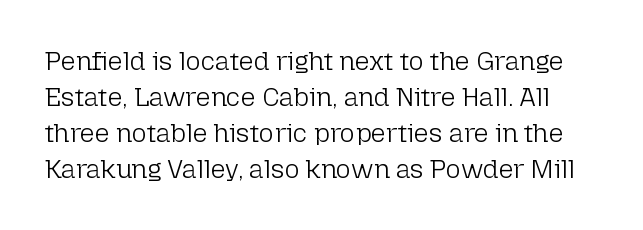
The image shows 26 px text type, upright; set normal line spacing (1.38x), normal letter spacing, not underlined.
